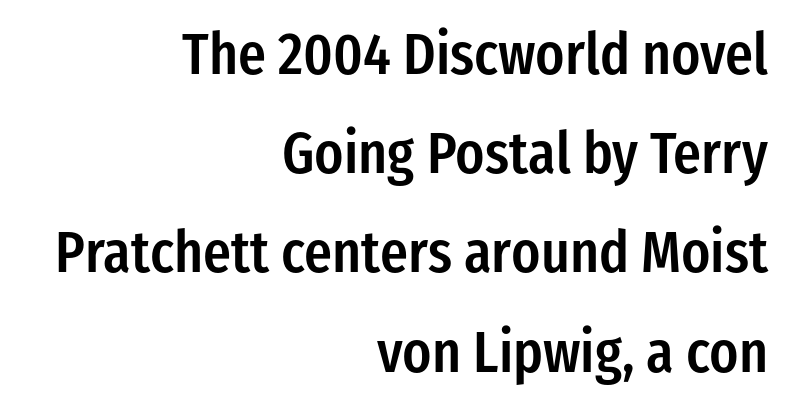
Proportional: the letters do not fall into vertical columns. The gaps between neighbouring characters are ordinary and unremarkable. Quick note: not italic, upright. The space beneath each line is pristine and unruled. Leftover space on each line is placed entirely before the opening word. The characters display no serif detailing; their extremities are plain.
